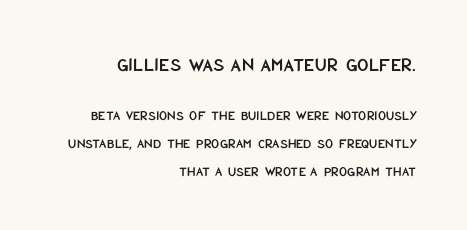
{"italic": "no", "underline": "no", "align": "right", "line_spacing": "loose", "line_spacing_ratio": 1.97, "letter_spacing": "normal", "letter_spacing_em": 0.0, "larger_block": "first", "size_ratio": 1.43, "glyph_px": 20}
